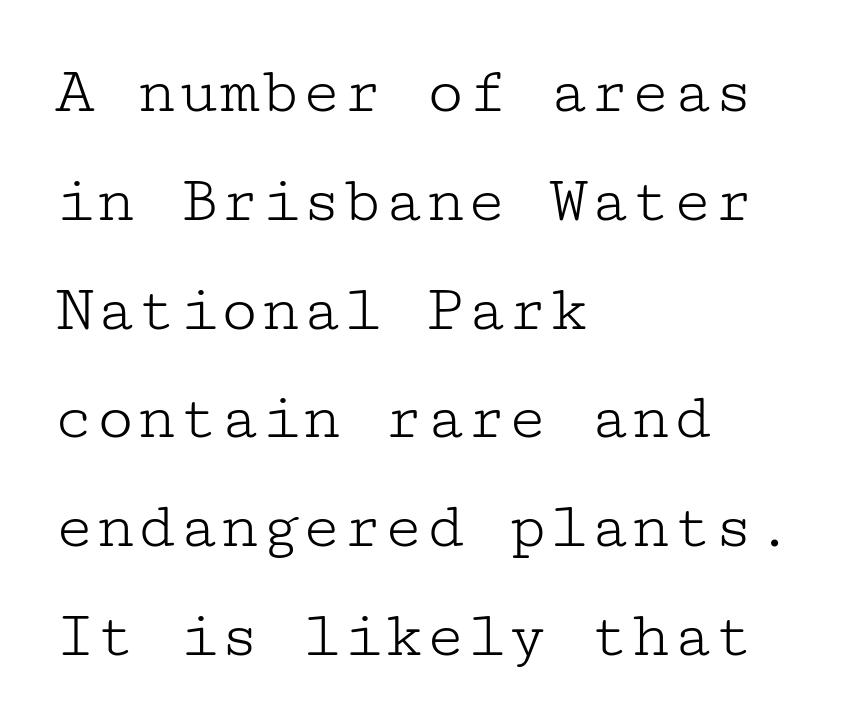
The image shows 68 px light, wide serif type, upright; set left-aligned, normal line spacing (1.6x), normal letter spacing, not underlined; low stroke contrast and a medium x-height.
